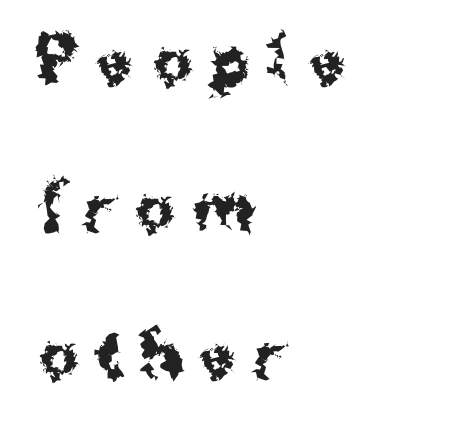
Regarding leading, the lines here are spaced well apart. You could not count columns in this text — the font is proportionally spaced. This is roman type, the default non-slanted kind. Where is the straight margin? On the left. The font family rendered here belongs to the sans-serif group. Words float on clear page, feet unadorned.
